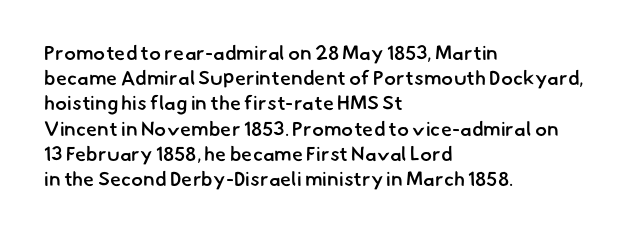
{"bold": "semi", "underline": "no", "align": "left", "line_spacing": "normal", "line_spacing_ratio": 1.26, "letter_spacing": "normal", "letter_spacing_em": 0.0, "glyph_px": 20}
